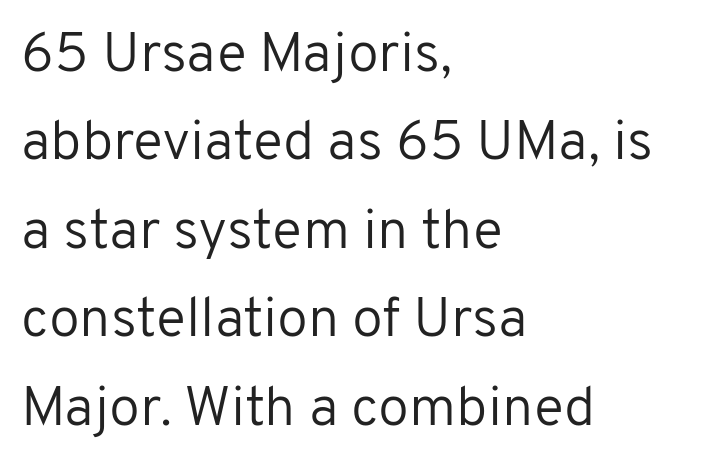
The image shows 56 px regular-weight sans-serif type, upright; set left-aligned, normal line spacing (1.58x), normal letter spacing, not underlined; low stroke contrast and a medium x-height.
